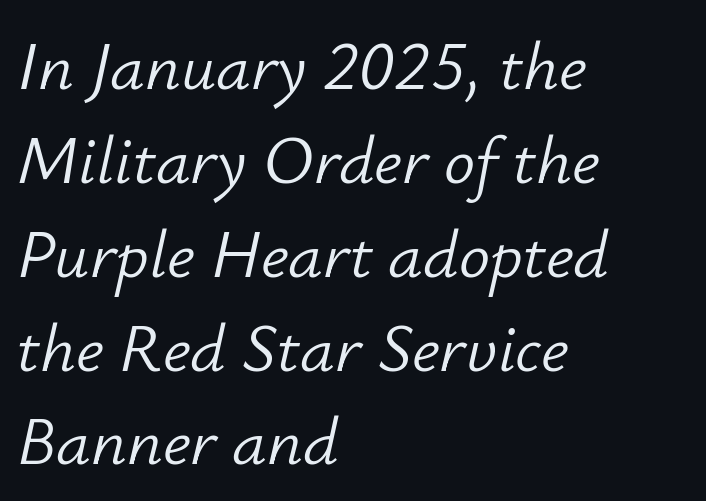
Q: Is the text bold? A: No.
Q: Is the text italic (slanted)? A: Yes, it leans right by about 12 degrees.
Q: Is the text underlined? A: No.
Q: How is the paragraph aligned? A: Left-aligned.
Q: Is the spacing between letters normal or unusually wide? A: Normal.
Q: Is the spacing between lines tight, normal or loose? A: Normal.
Q: Width (condensed, normal, or wide)? A: Normal.
Q: Stroke contrast? A: Low.
Q: x-height? A: Small.
Q: Monospaced? A: No.
